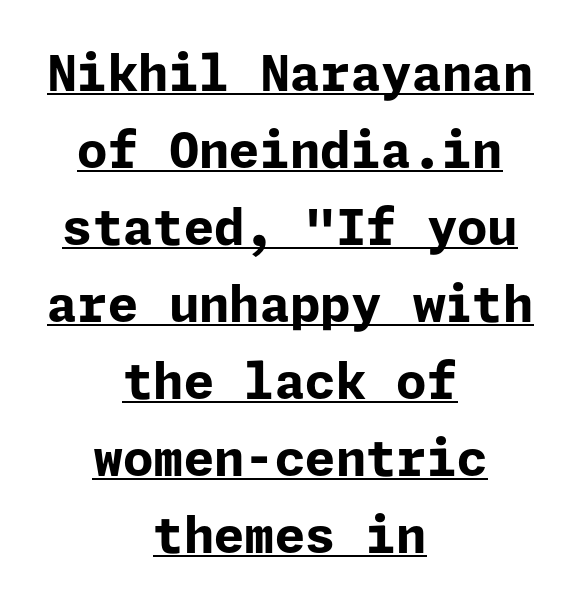
These words are printed bold, with thick strokes throughout. This rendering uses center alignment, leaving both contours irregular but symmetric. Spacing between characters is what you'd get straight out of the box. This sample uses a sans-serif face. This block has exactly the height ordinary leading produces. Has an underline been added? It has.
